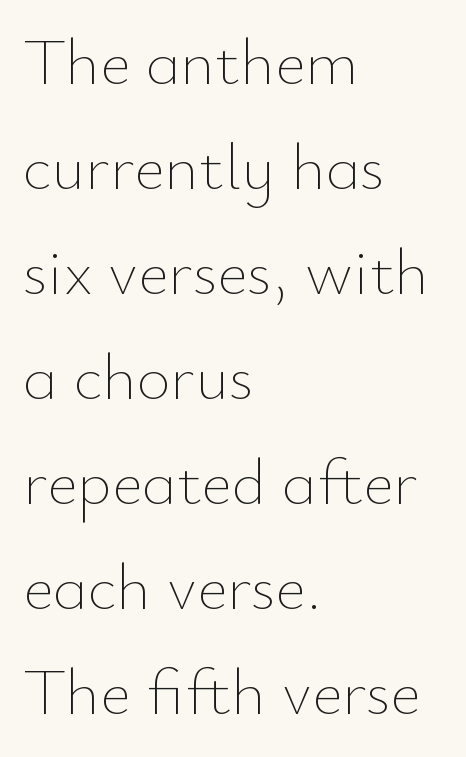
{"italic": "no", "bold": "no", "weight": "thin", "width": "normal", "stroke_contrast": "low", "x_height": "small", "monospaced": "no", "underline": "no", "align": "left", "line_spacing": "normal", "line_spacing_ratio": 1.59, "letter_spacing": "normal", "letter_spacing_em": 0.0, "glyph_px": 66}
